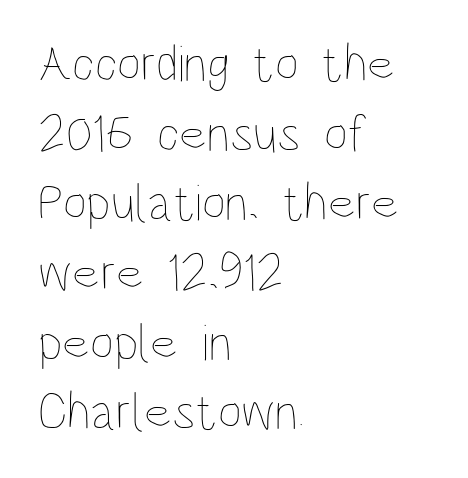
The image shows 52 px thin, condensed type, upright; set left-aligned, normal line spacing (1.34x), normal letter spacing, not underlined; low stroke contrast and a large x-height.
